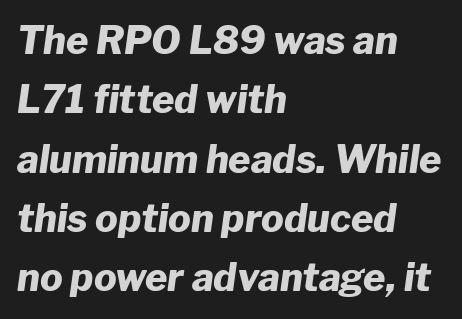
The image shows 38 px heavy type, italic (leaning right); set left-aligned, normal line spacing (1.56x), normal letter spacing, not underlined; low stroke contrast and a medium x-height.
